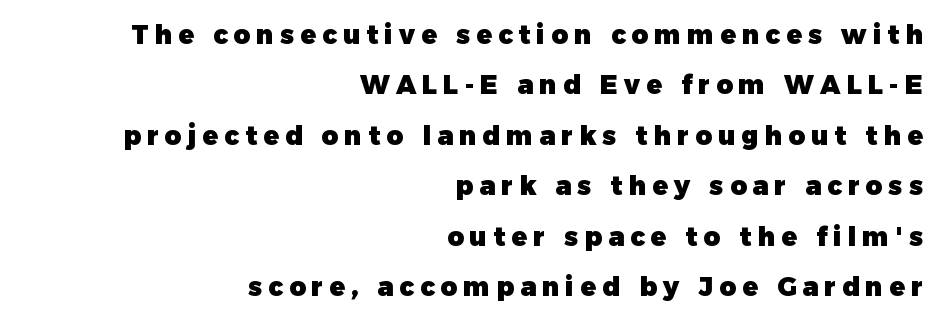
The image shows 26 px bold type, upright; set right-aligned, loose line spacing (1.94x), unusually wide letter spacing (+0.23 em), not underlined.
